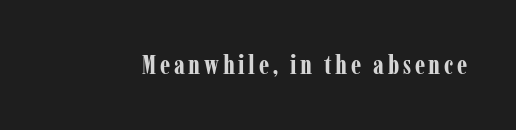
Q: Is the text bold? A: Yes.
Q: Is the text italic (slanted)? A: No, it is upright.
Q: Is the text underlined? A: No.
